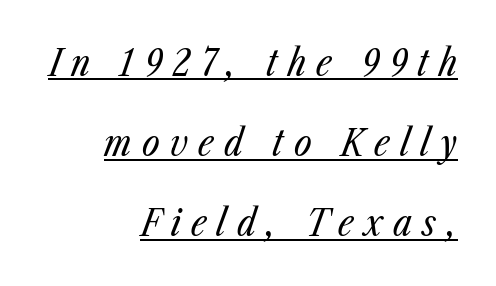
{"italic": "yes", "lean": "right", "slant_degrees": 23, "bold": "no", "weight": "regular", "width": "condensed", "stroke_contrast": "low", "x_height": "medium", "monospaced": "no", "underline": "yes", "align": "right", "line_spacing": "loose", "line_spacing_ratio": 2.11, "letter_spacing": "wide", "letter_spacing_em": 0.27, "glyph_px": 38}
